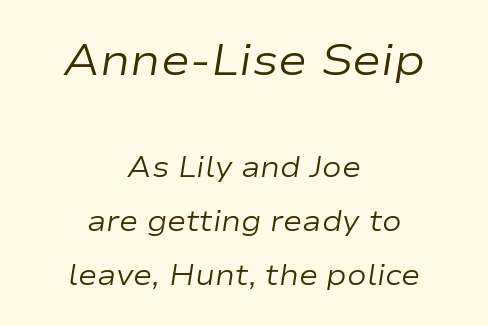
{"italic": "yes", "lean": "right", "slant_degrees": 9, "bold": "no", "weight": "regular", "width": "wide", "stroke_contrast": "low", "x_height": "medium", "monospaced": "no", "underline": "no", "align": "center", "line_spacing_ratio": 1.86, "letter_spacing": "normal", "letter_spacing_em": 0.0, "larger_block": "first", "size_ratio": 1.52, "glyph_px": 44}
